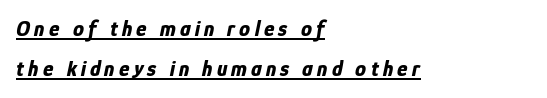
The image shows 22 px bold type, italic (leaning right); set left-aligned, line spacing 1.83x, underlined.
